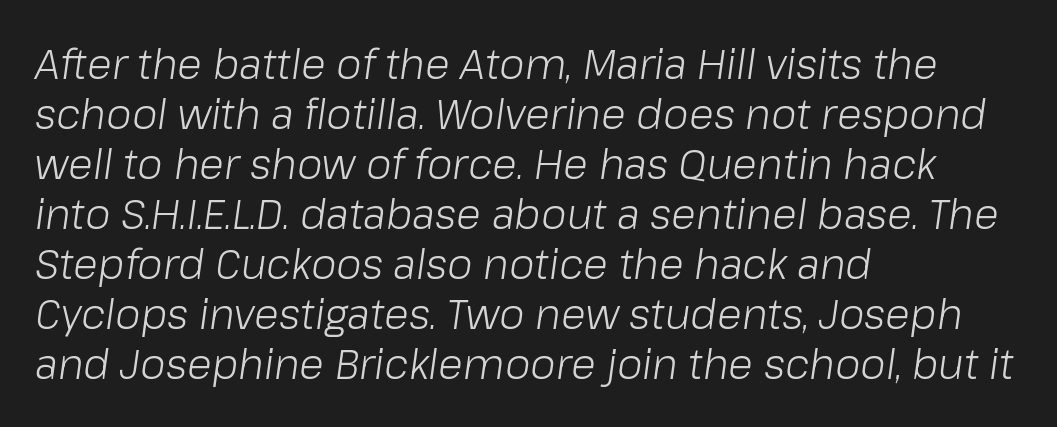
{"italic": "yes", "lean": "right", "slant_degrees": 8, "bold": "no", "weight": "light", "width": "normal", "stroke_contrast": "low", "x_height": "medium", "monospaced": "no", "underline": "no", "align": "left", "line_spacing_ratio": 1.22, "letter_spacing": "normal", "letter_spacing_em": 0.0, "glyph_px": 41}
